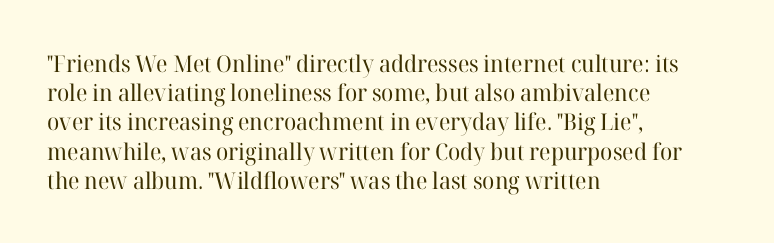
{"italic": "no", "bold": "no", "underline": "no", "align": "left", "line_spacing": "normal", "line_spacing_ratio": 1.27, "letter_spacing": "normal", "letter_spacing_em": 0.0, "glyph_px": 23}
